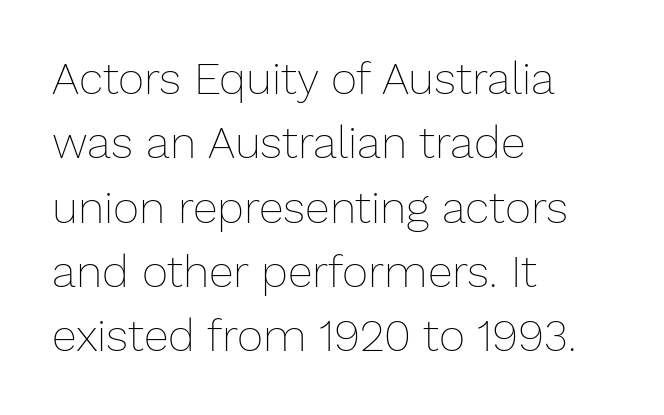
The image shows 45 px thin type, upright; set left-aligned, normal line spacing (1.43x), normal letter spacing, not underlined; low stroke contrast and a medium x-height.
